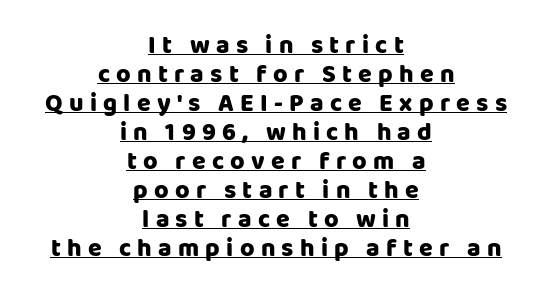
The image shows 25 px bold type, upright; set centered, line spacing 1.16x, unusually wide letter spacing (+0.25 em), underlined.
